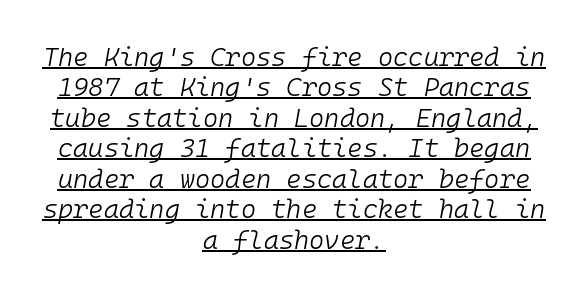
Descenders here cross a horizontal rule under the line. The passage is arranged like a title page — every line centered. Unbolded letterforms with no extra heft. The axis of the letterforms is tilted away from vertical. Spacing between characters is what you'd get straight out of the box.
